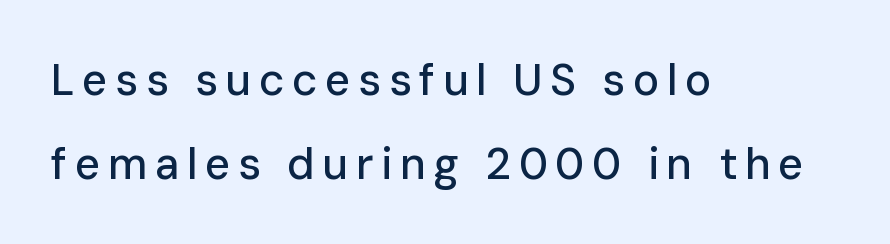
{"serif": "no", "italic": "no", "width": "normal", "stroke_contrast": "low", "x_height": "medium", "monospaced": "no", "underline": "no", "align": "left", "line_spacing": "loose", "line_spacing_ratio": 1.9, "glyph_px": 44}
